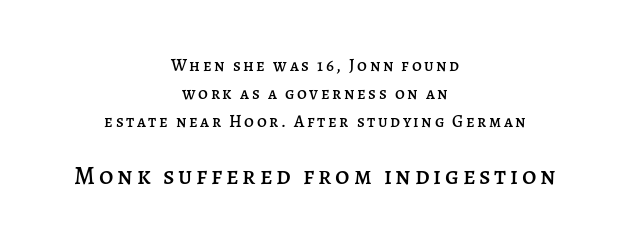
Q: Is the text italic (slanted)? A: No, it is upright.
Q: Is the text underlined? A: No.
Q: How is the paragraph aligned? A: Centered.
Q: Is the spacing between lines tight, normal or loose? A: Normal.
Q: Which block of text is set in a larger size, the first (top) or the second (bottom)? A: The second (bottom) one.
